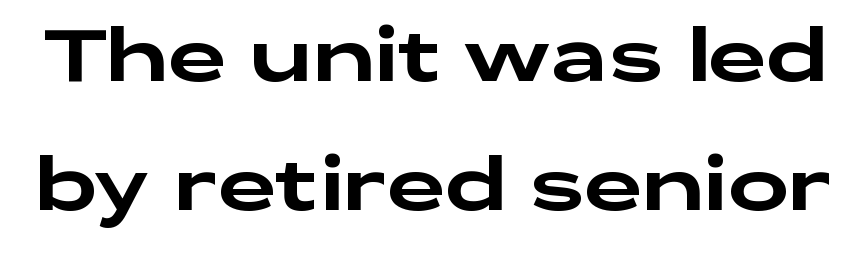
Upright lettering throughout. These lines are rendered in a variable-pitch font. Decoration check: the copy has no underline. The line texture is even and compact thanks to regular tracking.
